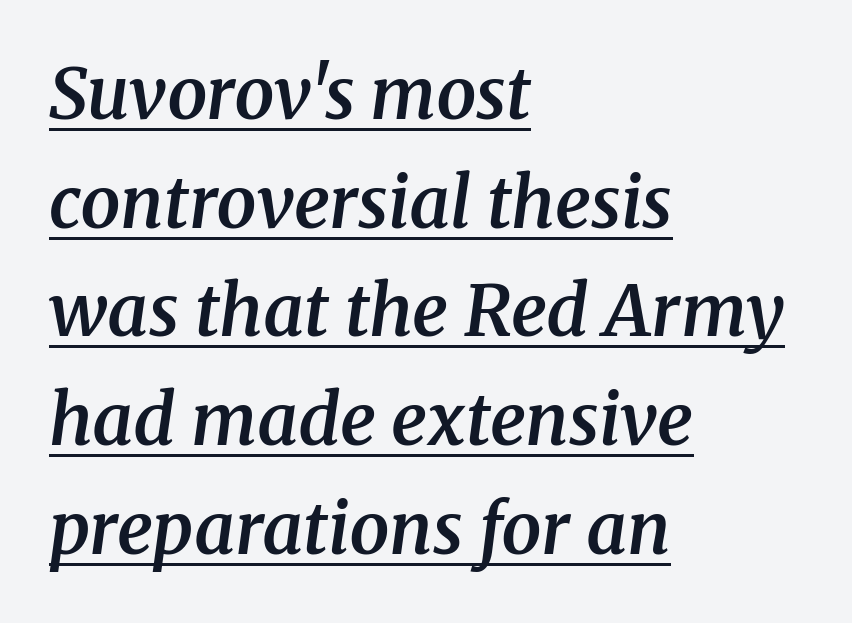
The image shows 71 px semibold serif type, italic (leaning right); set left-aligned, normal line spacing (1.53x), normal letter spacing, underlined; medium stroke contrast and a medium x-height.
